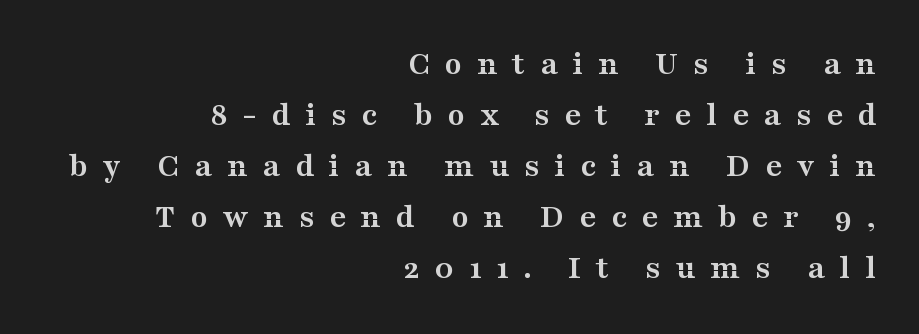
{"serif": "yes", "italic": "no", "bold": "yes", "weight": "semibold", "width": "wide", "stroke_contrast": "medium", "x_height": "medium", "monospaced": "no", "underline": "no", "align": "right", "line_spacing": "normal", "line_spacing_ratio": 1.46, "letter_spacing": "wide", "letter_spacing_em": 0.42, "glyph_px": 35}
